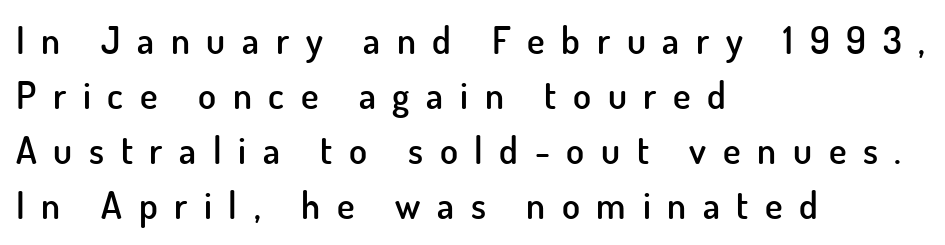
{"serif": "no", "italic": "no", "bold": "semi", "weight": "semibold", "width": "normal", "stroke_contrast": "low", "x_height": "small", "monospaced": "no", "underline": "no", "align": "left", "line_spacing": "normal", "line_spacing_ratio": 1.49, "letter_spacing": "wide", "letter_spacing_em": 0.45, "glyph_px": 37}
